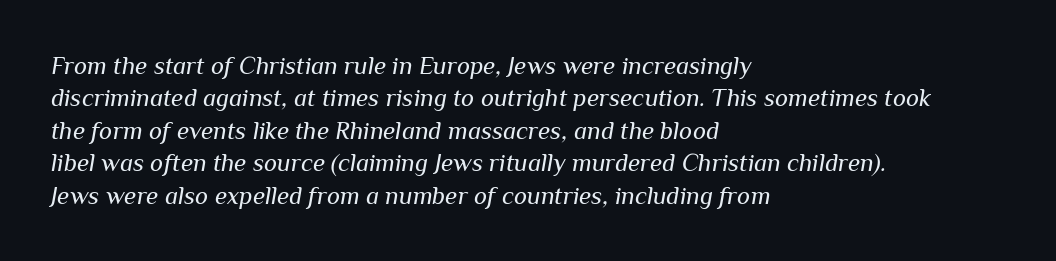
The zone under the glyphs is completely vacant. Alignment: flush left. Caption: face not bold, strokes unweighted. Slanted lettering throughout. The vertical gap from one line to the next is medium.
